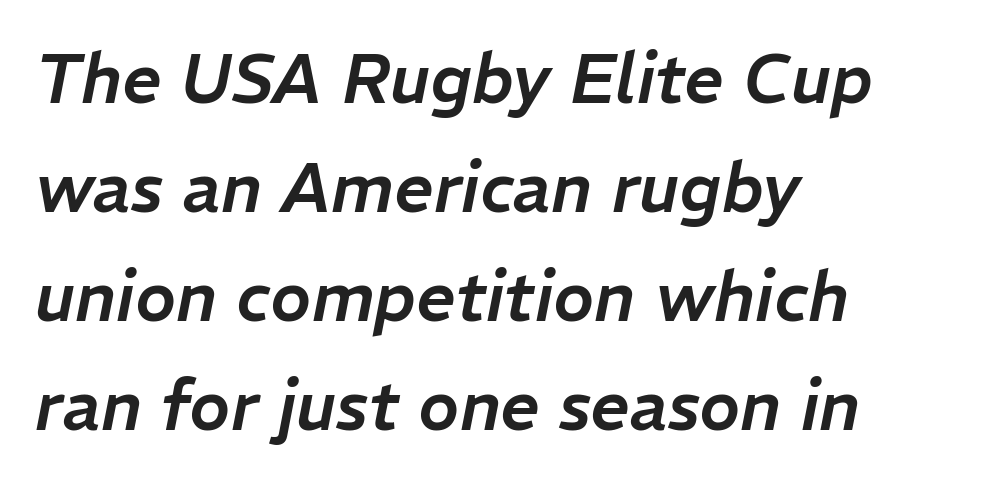
The image shows 69 px text type, italic (leaning right); set left-aligned, normal line spacing (1.58x), normal letter spacing, not underlined; low stroke contrast and a medium x-height.
